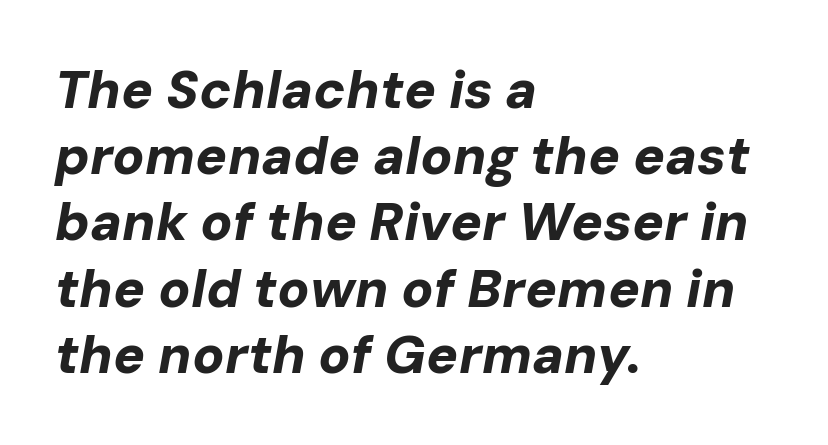
The image shows 53 px bold type, italic (leaning right); set left-aligned, normal line spacing (1.25x), normal letter spacing, not underlined; low stroke contrast and a medium x-height.
